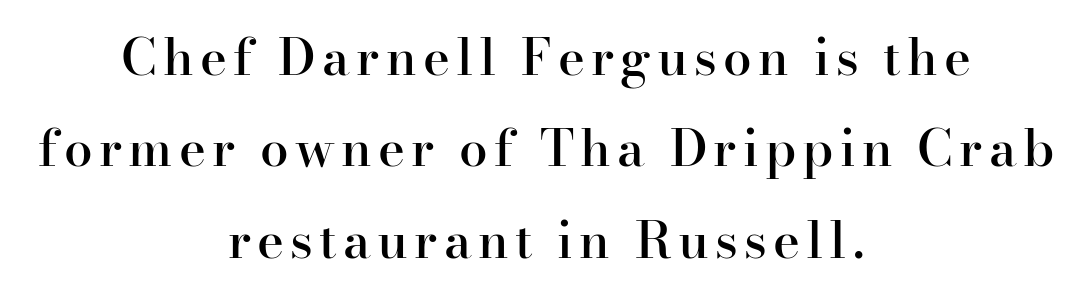
The image shows 51 px semibold serif type, upright; set centered, line spacing 1.79x, not underlined; high stroke contrast and a small x-height.
